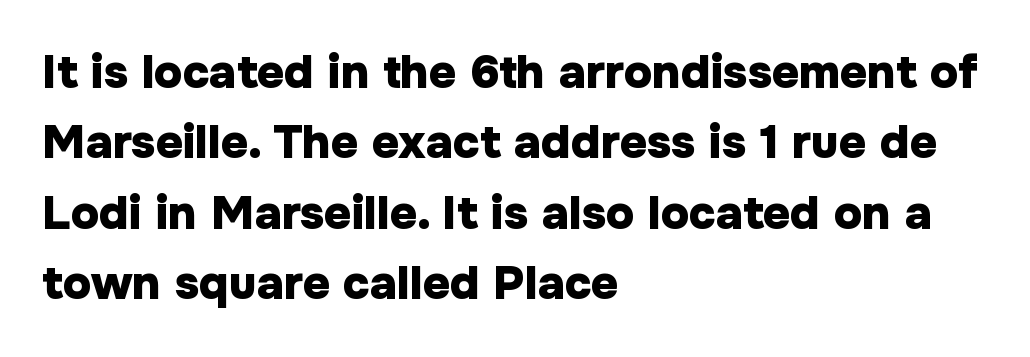
The gaps between neighbouring characters are ordinary and unremarkable. The specimen omits any rule beneath the text block's lines. In terms of letterform style, serifs are entirely absent. Proportional: the letters do not fall into vertical columns. Vertical spacing — default. The strokes are fattened all the way to bold.
